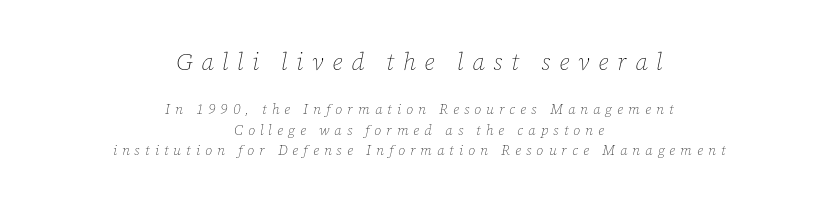
The image shows 24 px text type, italic (leaning right); set centered, normal line spacing (1.46x), unusually wide letter spacing (+0.36 em), not underlined; the first (top) block is 1.71x larger.
